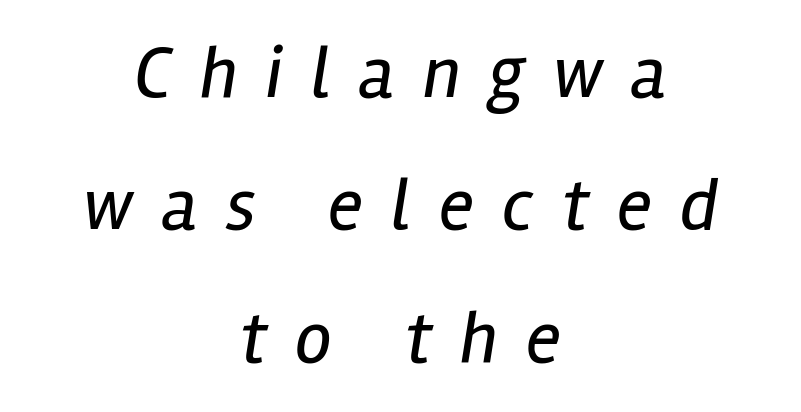
{"italic": "yes", "lean": "right", "slant_degrees": 12, "bold": "no", "weight": "regular", "width": "condensed", "stroke_contrast": "low", "x_height": "medium", "monospaced": "no", "underline": "no", "align": "center", "line_spacing_ratio": 1.79, "letter_spacing": "wide", "letter_spacing_em": 0.38, "glyph_px": 74}
